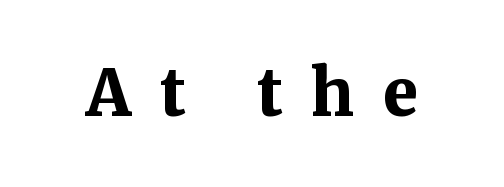
Q: Is the text bold? A: Yes.
Q: Is the text italic (slanted)? A: No, it is upright.
Q: Is the typeface a serif or a sans-serif typeface? A: Serif.
Q: Is the text underlined? A: No.
Q: Is the spacing between letters normal or unusually wide? A: Unusually wide.
Q: Width (condensed, normal, or wide)? A: Normal.
Q: Stroke contrast? A: Medium.
Q: x-height? A: Medium.
Q: Monospaced? A: No.
